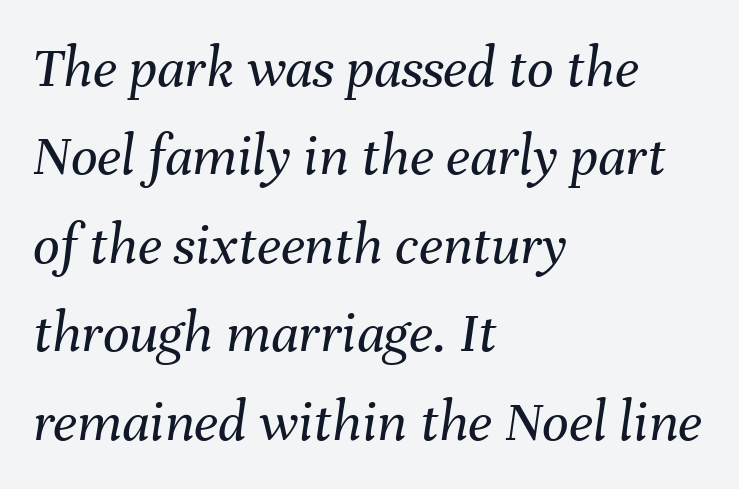
{"italic": "yes", "lean": "right", "slant_degrees": 8, "bold": "no", "weight": "regular", "width": "normal", "stroke_contrast": "medium", "x_height": "medium", "monospaced": "no", "underline": "no", "align": "left", "line_spacing": "normal", "line_spacing_ratio": 1.5, "letter_spacing": "normal", "letter_spacing_em": 0.0, "glyph_px": 59}
